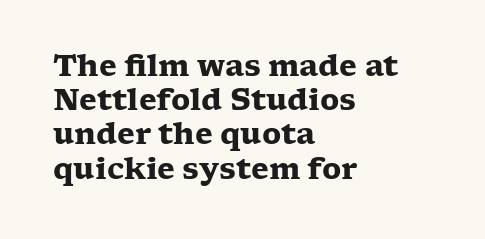
{"serif": "yes", "italic": "no", "bold": "yes", "weight": "heavy", "width": "wide", "stroke_contrast": "low", "x_height": "medium", "monospaced": "no", "underline": "no", "align": "left", "line_spacing_ratio": 1.18, "letter_spacing": "normal", "letter_spacing_em": 0.0, "glyph_px": 29}
